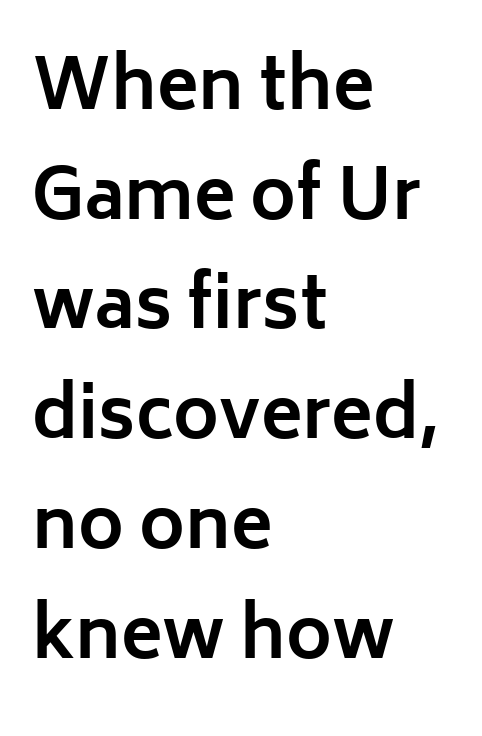
Evenly set lines give the paragraph a standard silhouette. Standard letterfit; no display-style spreading of the glyphs. Designer's note — italics off, roman on. The strokes are fattened all the way to bold. The rendering uses natural spacing where letterforms have individual widths.
